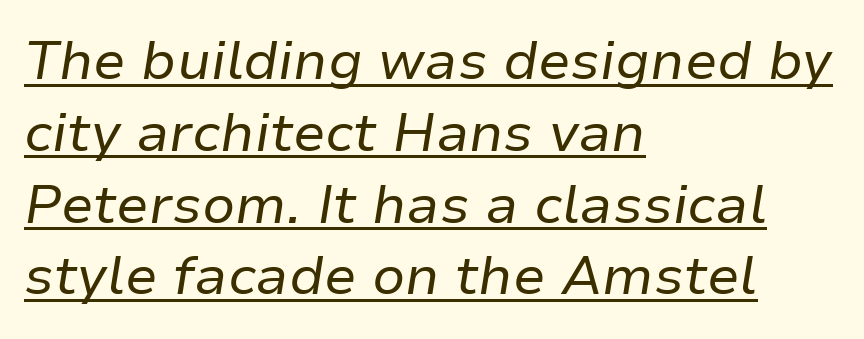
{"italic": "yes", "lean": "right", "slant_degrees": 9, "bold": "no", "weight": "regular", "width": "normal", "stroke_contrast": "low", "x_height": "medium", "monospaced": "no", "underline": "yes", "align": "left", "line_spacing": "normal", "line_spacing_ratio": 1.33, "letter_spacing": "normal", "letter_spacing_em": 0.0, "glyph_px": 54}
